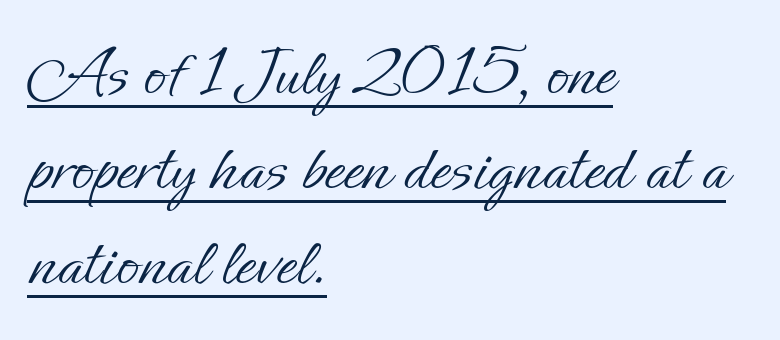
{"bold": "no", "weight": "light", "width": "normal", "stroke_contrast": "low", "x_height": "small", "monospaced": "no", "underline": "yes", "align": "left", "line_spacing": "normal", "line_spacing_ratio": 1.3, "letter_spacing": "normal", "letter_spacing_em": 0.0, "glyph_px": 73}
